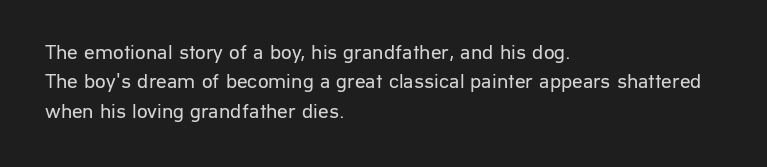
A clean baseline with only descenders dipping below it. If you drew a line through each stem, it would be perfectly vertical. Honestly, the row spacing looks completely unremarkable. Is this a heavy cut? Hardly; it is regular or lighter.
